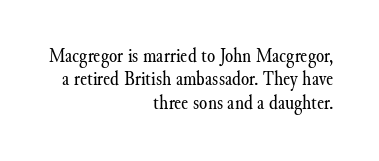
Q: Is the text bold? A: No.
Q: Is the text italic (slanted)? A: No, it is upright.
Q: Is the text underlined? A: No.
Q: How is the paragraph aligned? A: Right-aligned.
Q: Is the spacing between letters normal or unusually wide? A: Normal.
Q: Is the spacing between lines tight, normal or loose? A: Tight.
